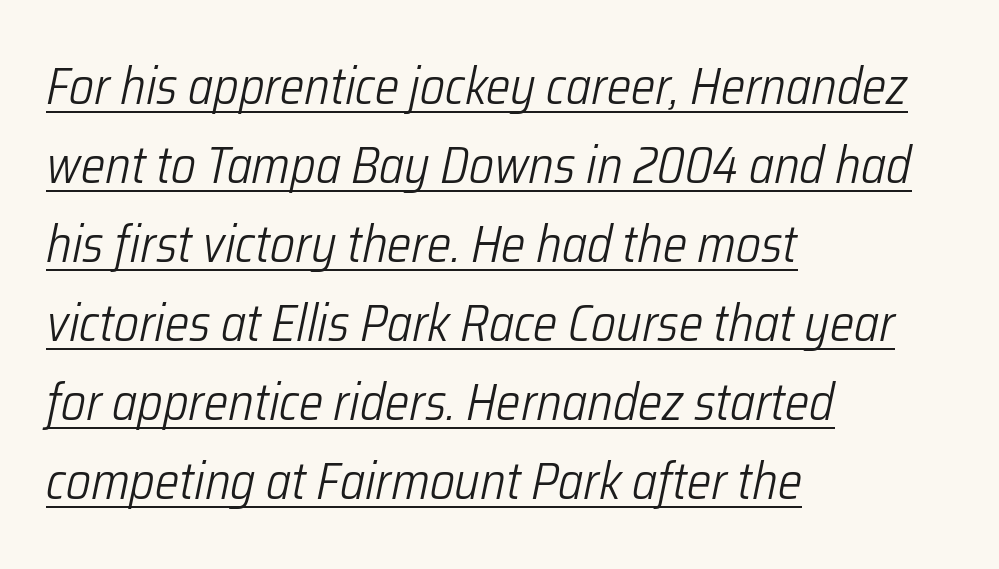
Q: Is the text bold? A: No.
Q: Is the text italic (slanted)? A: Yes, it leans right by about 12 degrees.
Q: Is the text underlined? A: Yes.
Q: How is the paragraph aligned? A: Left-aligned.
Q: Is the spacing between letters normal or unusually wide? A: Normal.
Q: Is the spacing between lines tight, normal or loose? A: Normal.
Q: Width (condensed, normal, or wide)? A: Condensed.
Q: Stroke contrast? A: Low.
Q: x-height? A: Medium.
Q: Monospaced? A: No.
